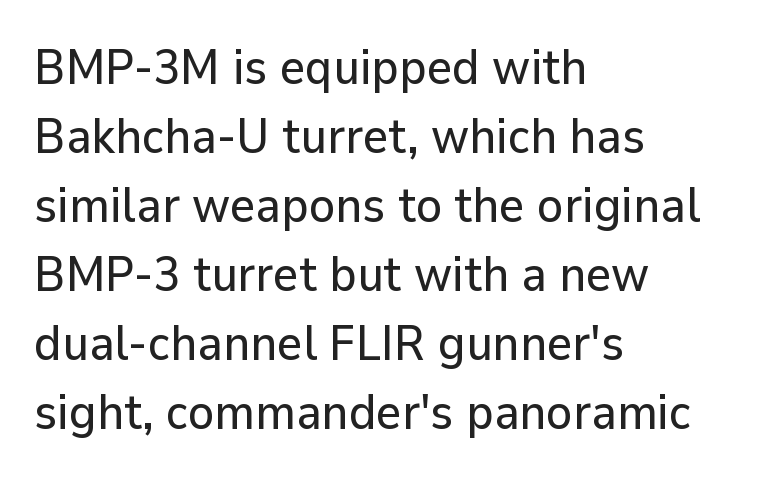
{"serif": "no", "italic": "no", "width": "normal", "stroke_contrast": "low", "x_height": "medium", "monospaced": "no", "underline": "no", "align": "left", "line_spacing": "normal", "line_spacing_ratio": 1.41, "letter_spacing": "normal", "letter_spacing_em": 0.0, "glyph_px": 49}
